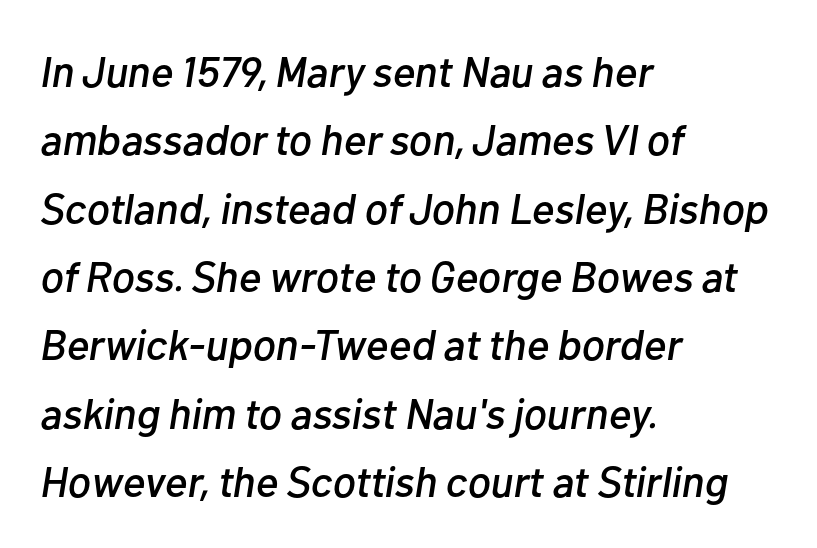
{"italic": "yes", "lean": "right", "slant_degrees": 10, "width": "normal", "stroke_contrast": "low", "x_height": "medium", "monospaced": "no", "underline": "no", "align": "left", "line_spacing": "normal", "line_spacing_ratio": 1.59, "letter_spacing": "normal", "letter_spacing_em": 0.0, "glyph_px": 43}
